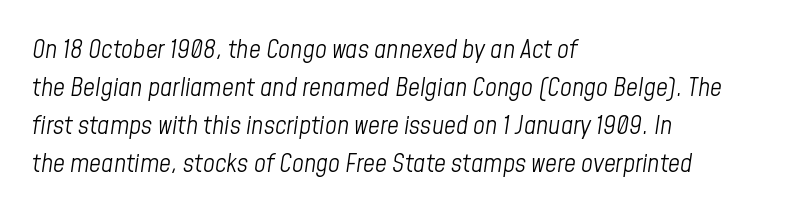
{"italic": "yes", "lean": "right", "slant_degrees": 8, "bold": "no", "underline": "no", "align": "left", "line_spacing": "normal", "line_spacing_ratio": 1.46, "letter_spacing": "normal", "letter_spacing_em": 0.0, "glyph_px": 26}
